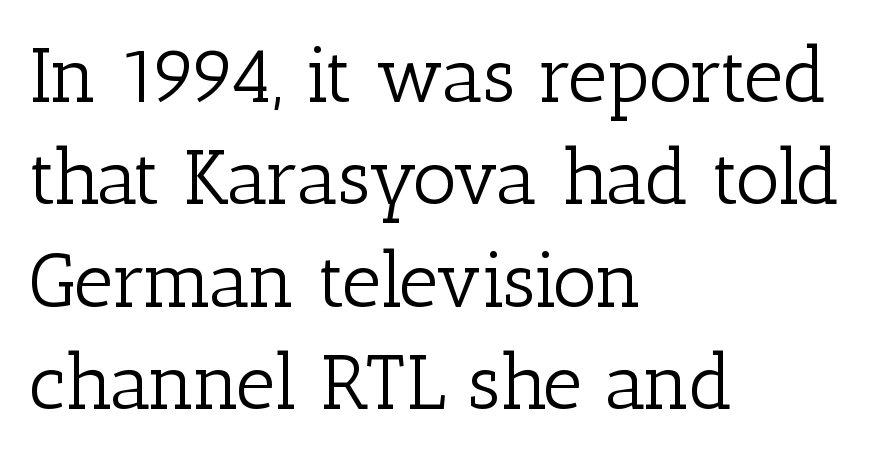
The image shows 77 px light serif type, upright; set left-aligned, normal line spacing (1.33x), normal letter spacing, not underlined; low stroke contrast and a medium x-height.
